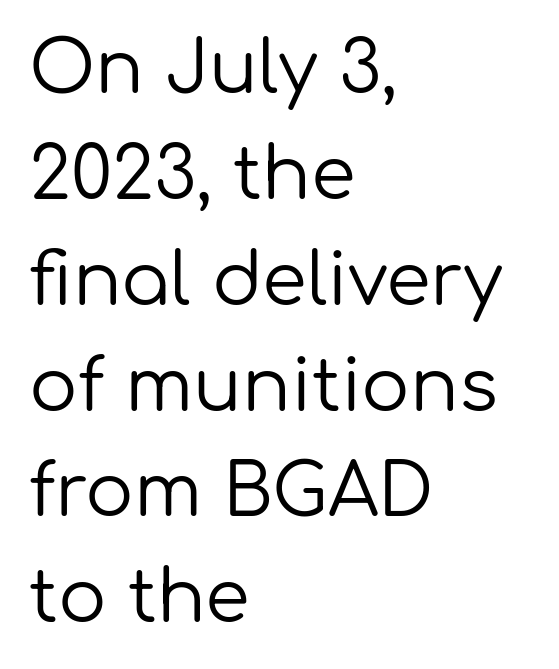
Type without underlining. Character widths vary here, with narrow letters taking less room than wide ones. Reading down the column, the eye jumps a familiar distance to each next line. Nope, no serifs anywhere on these letters. Default kerning and tracking; the words read as compact shapes. It's the straight-up-and-down kind of type.
